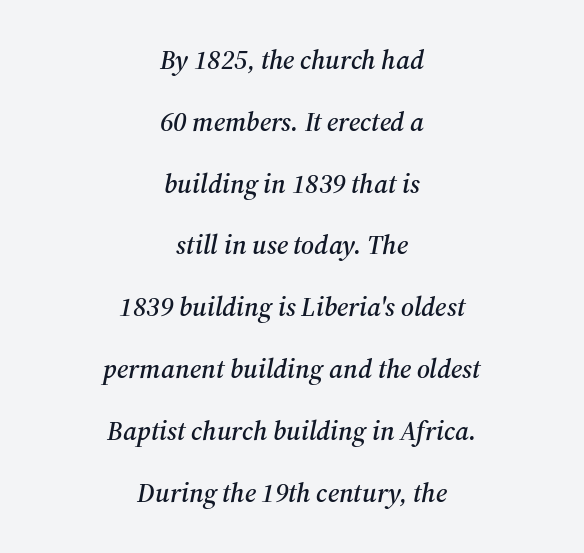
Q: Is the text italic (slanted)? A: Yes, it leans right by about 12 degrees.
Q: Is the text underlined? A: No.
Q: How is the paragraph aligned? A: Centered.
Q: Is the spacing between letters normal or unusually wide? A: Normal.
Q: Is the spacing between lines tight, normal or loose? A: Loose.
